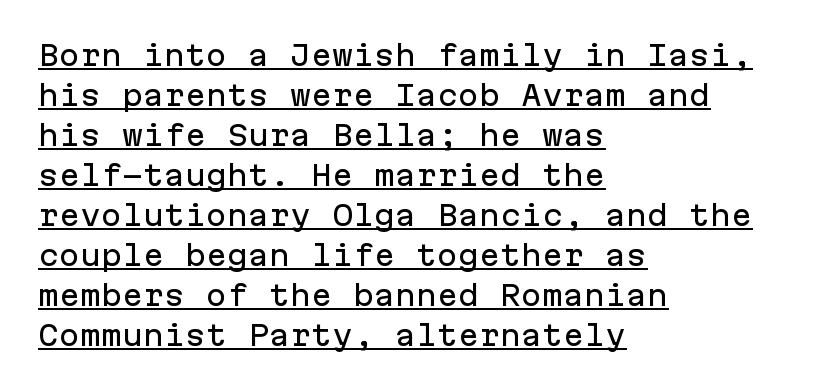
{"serif": "no", "italic": "no", "width": "normal", "stroke_contrast": "low", "x_height": "medium", "monospaced": "yes", "underline": "yes", "align": "left", "line_spacing": "normal", "line_spacing_ratio": 1.43, "letter_spacing": "normal", "letter_spacing_em": 0.0, "glyph_px": 28}
